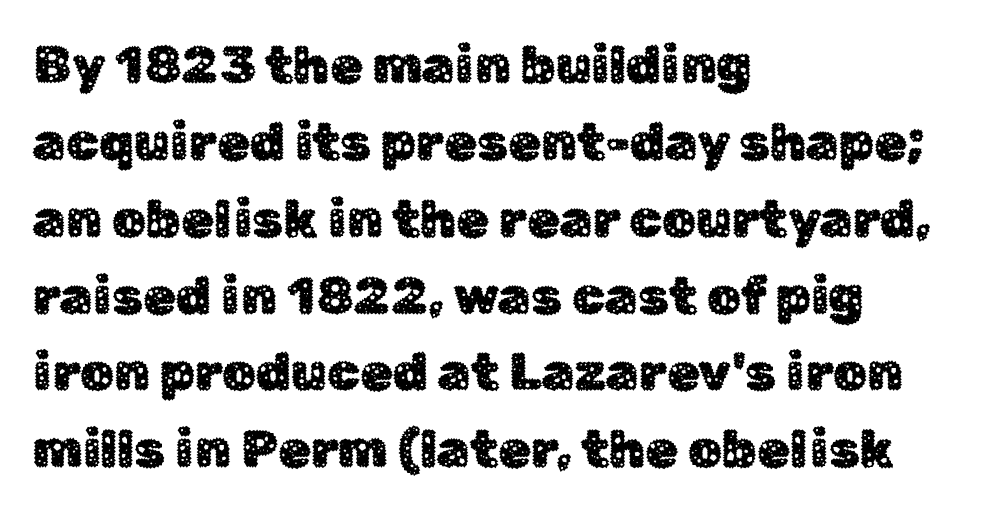
The image shows 53 px sans-serif type, upright; set left-aligned, normal line spacing (1.45x), normal letter spacing, not underlined; low stroke contrast and a medium x-height.
